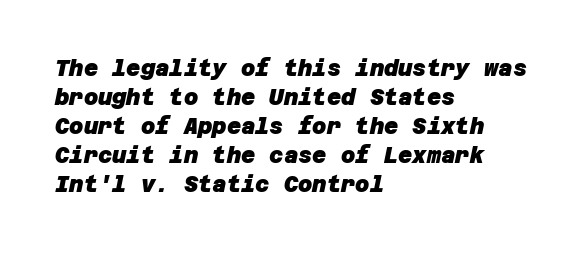
{"bold": "yes", "underline": "no", "align": "left", "line_spacing": "normal", "line_spacing_ratio": 1.32, "letter_spacing": "normal", "letter_spacing_em": 0.0, "glyph_px": 22}
